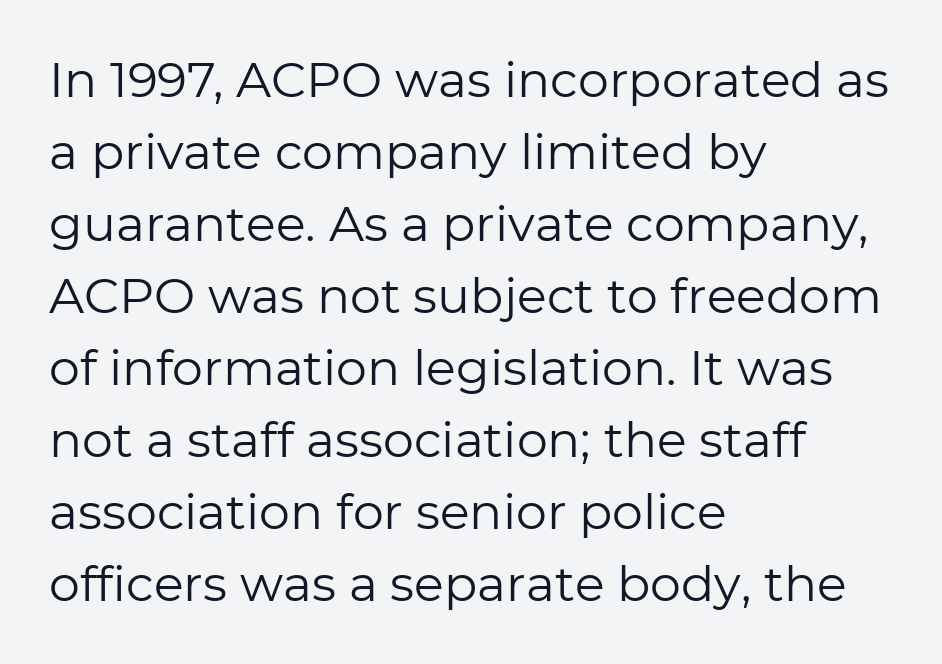
{"serif": "no", "italic": "no", "bold": "no", "weight": "regular", "width": "normal", "stroke_contrast": "low", "x_height": "medium", "monospaced": "no", "underline": "no", "align": "left", "line_spacing": "normal", "line_spacing_ratio": 1.47, "letter_spacing": "normal", "letter_spacing_em": 0.0, "glyph_px": 49}
